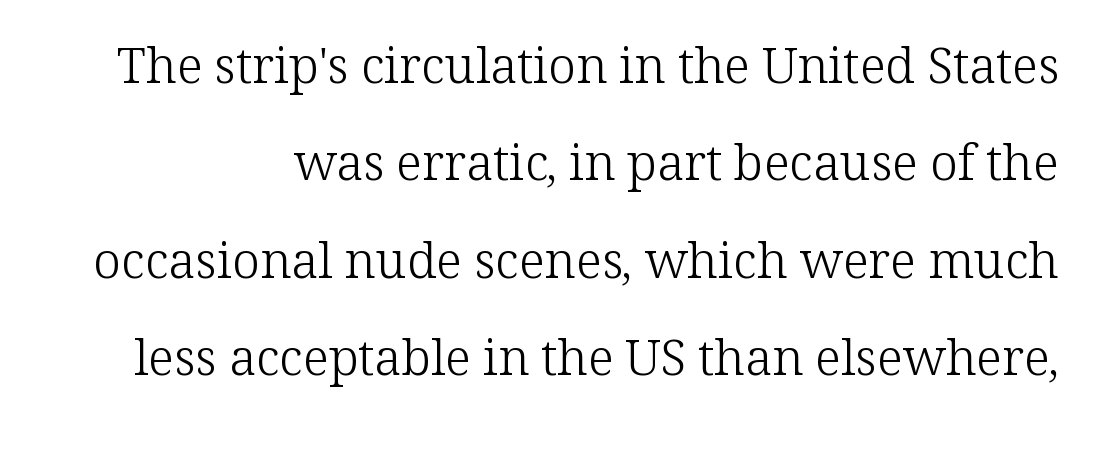
The typeface chosen for these lines features serifs. Is the stroke heavy? The answer is a plain regular-or-lighter. One glance says open: line gaps are wider than usual. Just letters on the line, the space beneath them empty. Every stem runs plumb, perpendicular to the baseline. Note the varied advance widths — an 'i' is clearly narrower than an 'm'.
